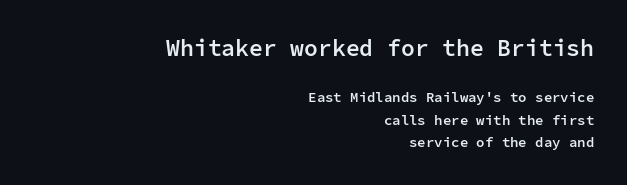
Reading top to bottom, the characters get smaller at the block break. Quick note: interline space is typical. Horizontally, the lines are justified to the trailing edge only. The letterforms sit shoulder to shoulder at normal distance. What weight is shown? A semibold, between regular and bold.
